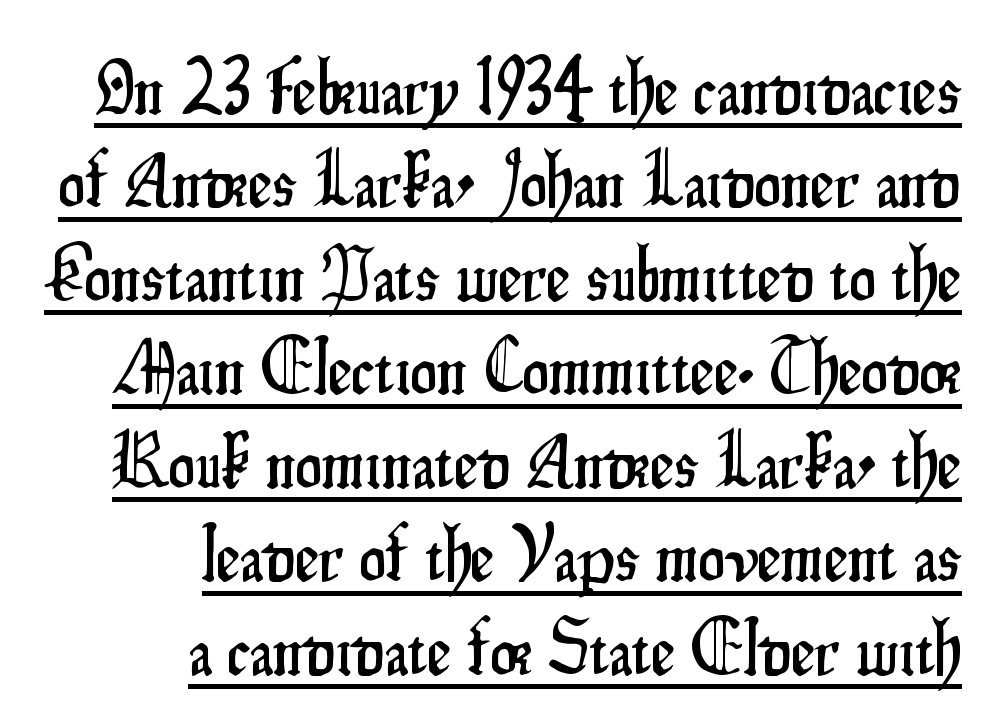
The paragraph shown leans on its right margin. Students, note that the glyphs here touch the page at normal intervals. When letters stand straight like this, we call the style roman or upright. Somebody hit Ctrl+U on this one — the words are underlined. This is sans-serif lettering, the kind often seen on screens and signage.
